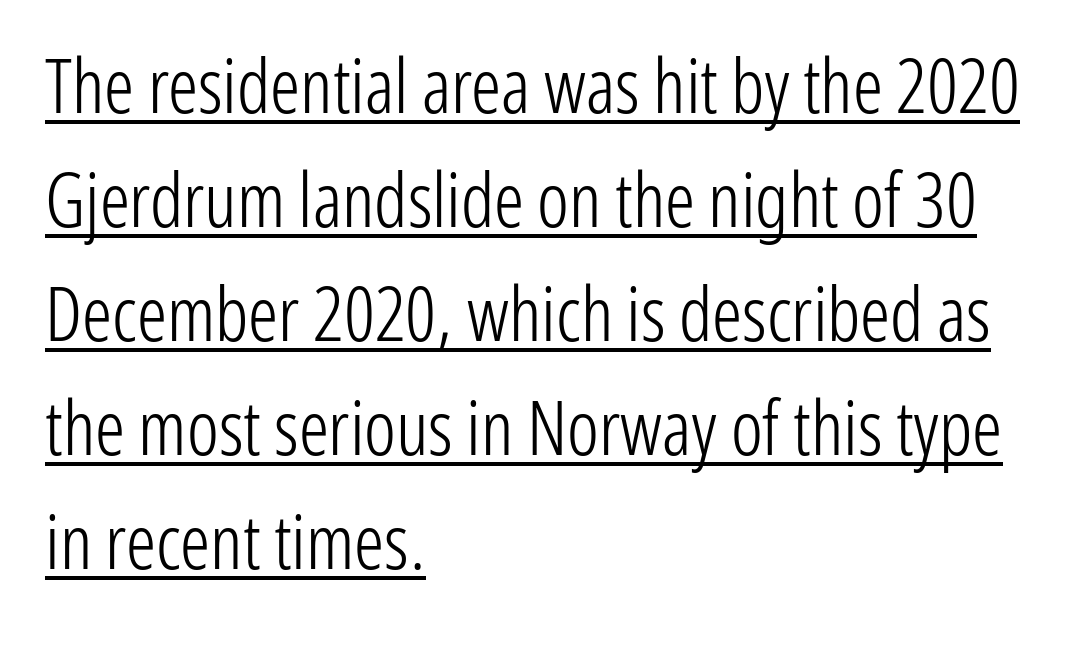
Q: Is the text bold? A: No.
Q: Is the text italic (slanted)? A: No, it is upright.
Q: Is the typeface a serif or a sans-serif typeface? A: Sans-serif.
Q: Is the text underlined? A: Yes.
Q: How is the paragraph aligned? A: Left-aligned.
Q: Is the spacing between letters normal or unusually wide? A: Normal.
Q: Is the spacing between lines tight, normal or loose? A: Normal.
Q: Width (condensed, normal, or wide)? A: Condensed.
Q: Stroke contrast? A: Low.
Q: x-height? A: Medium.
Q: Monospaced? A: No.
